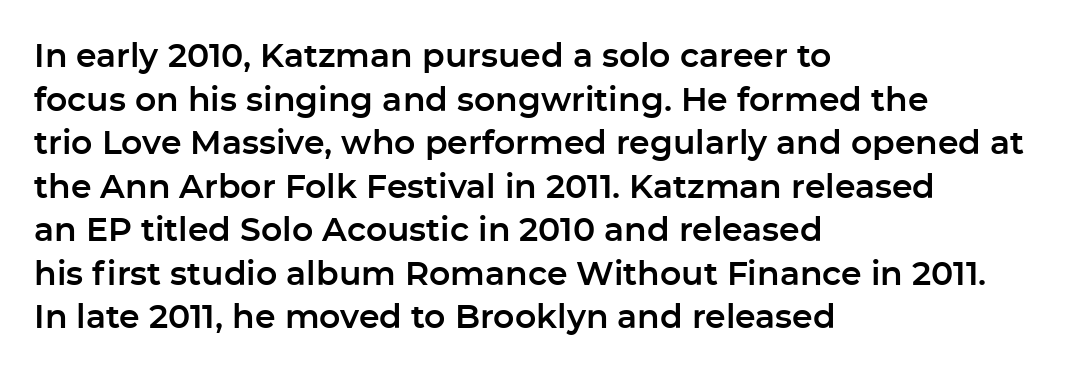
The image shows 33 px sans-serif type, upright; set left-aligned, normal line spacing (1.32x), normal letter spacing, not underlined; low stroke contrast and a medium x-height.
